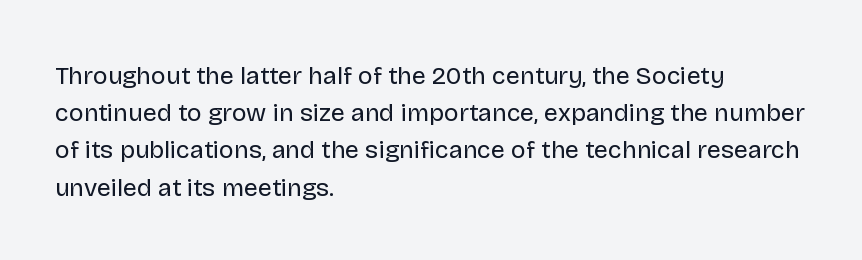
The image shows 25 px text type, upright; set left-aligned, normal line spacing (1.49x), normal letter spacing, not underlined.
